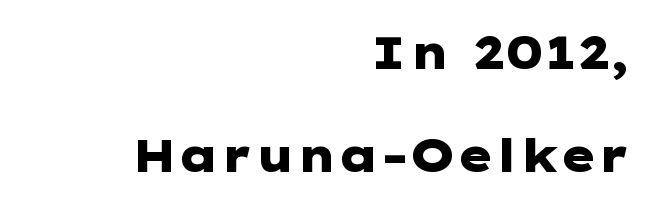
One glance says open: line gaps are wider than usual. The face used here is rendered with its standard letterfit. The setting favours the right margin, as signatures and pull-quotes sometimes do. Is there any slant? The stems are plumb. Each glyph is drawn with heavy, bold strokes.
